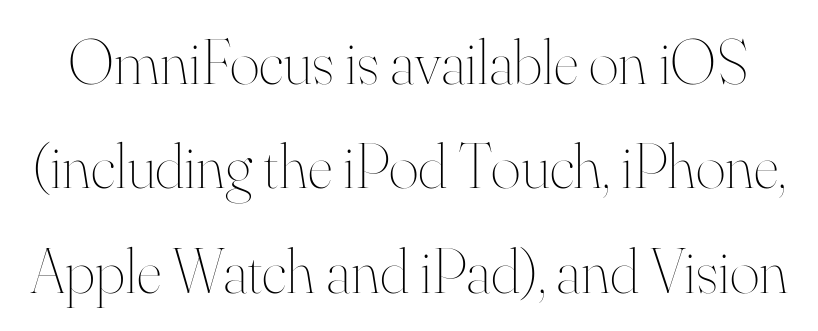
{"italic": "no", "bold": "no", "weight": "thin", "width": "normal", "stroke_contrast": "high", "x_height": "small", "monospaced": "no", "underline": "no", "line_spacing": "normal", "line_spacing_ratio": 1.63, "letter_spacing": "normal", "letter_spacing_em": 0.0, "glyph_px": 64}
